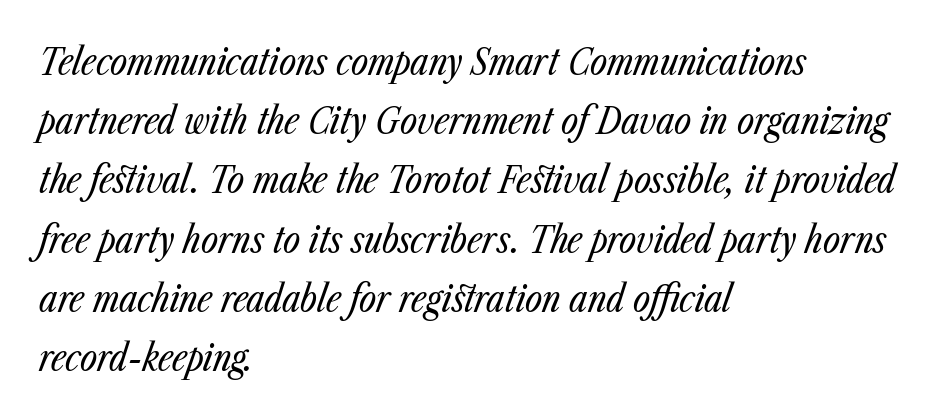
{"italic": "yes", "lean": "right", "slant_degrees": 23, "bold": "no", "weight": "regular", "width": "condensed", "stroke_contrast": "low", "x_height": "medium", "monospaced": "no", "underline": "no", "align": "left", "line_spacing": "normal", "line_spacing_ratio": 1.6, "letter_spacing": "normal", "letter_spacing_em": 0.0, "glyph_px": 37}
